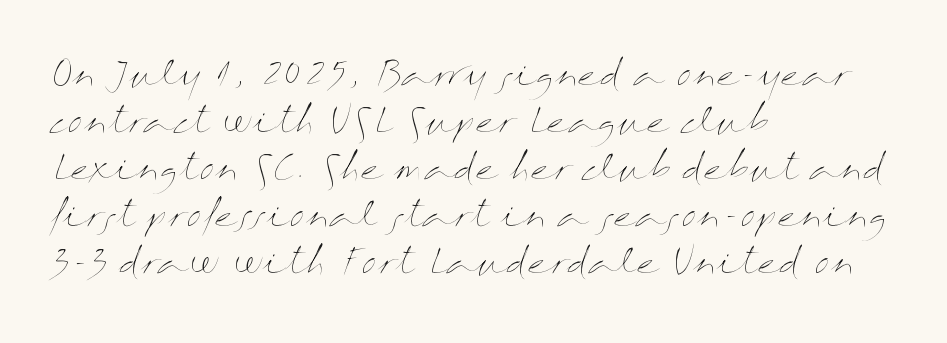
{"bold": "no", "weight": "thin", "width": "wide", "stroke_contrast": "medium", "x_height": "medium", "monospaced": "no", "underline": "no", "align": "left", "line_spacing": "normal", "line_spacing_ratio": 1.38, "letter_spacing": "normal", "letter_spacing_em": 0.0, "glyph_px": 34}
